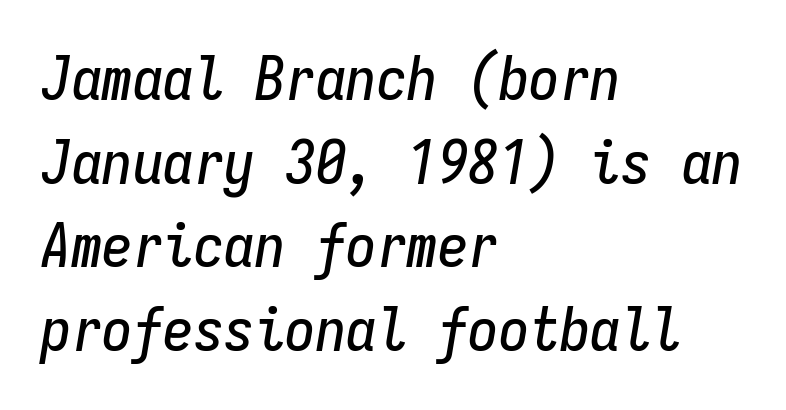
Looks like terminal output: every glyph gets an equal slot. Left-aligned paragraph, ragged on the right. Plain, unruled lines of type. The rendering keeps characters at their native spacing. The rows are spaced the way most documents space them. The specimen reads as italic at a glance.
